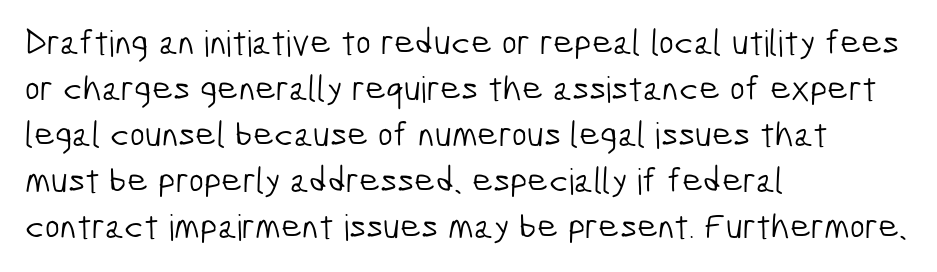
Reading down the block, your eye returns to a fixed left position each line. Words appear dense and cohesive because spacing is normal. Is the stroke heavy? The answer is a plain regular-or-lighter. The glyphs are unaccompanied by any horizontal stroke below them. The designer went with a sans here, leaving each stem footless. Line spacing here is normal.
